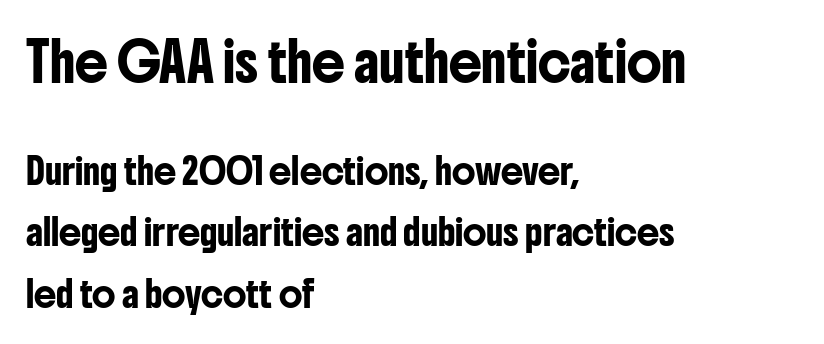
Q: Is the text italic (slanted)? A: No, it is upright.
Q: Is the typeface a serif or a sans-serif typeface? A: Sans-serif.
Q: Is the text underlined? A: No.
Q: How is the paragraph aligned? A: Left-aligned.
Q: Is the spacing between letters normal or unusually wide? A: Normal.
Q: Is the spacing between lines tight, normal or loose? A: Loose.
Q: Which block of text is set in a larger size, the first (top) or the second (bottom)? A: The first (top) one.
Q: Width (condensed, normal, or wide)? A: Condensed.
Q: Stroke contrast? A: Low.
Q: x-height? A: Medium.
Q: Monospaced? A: No.
